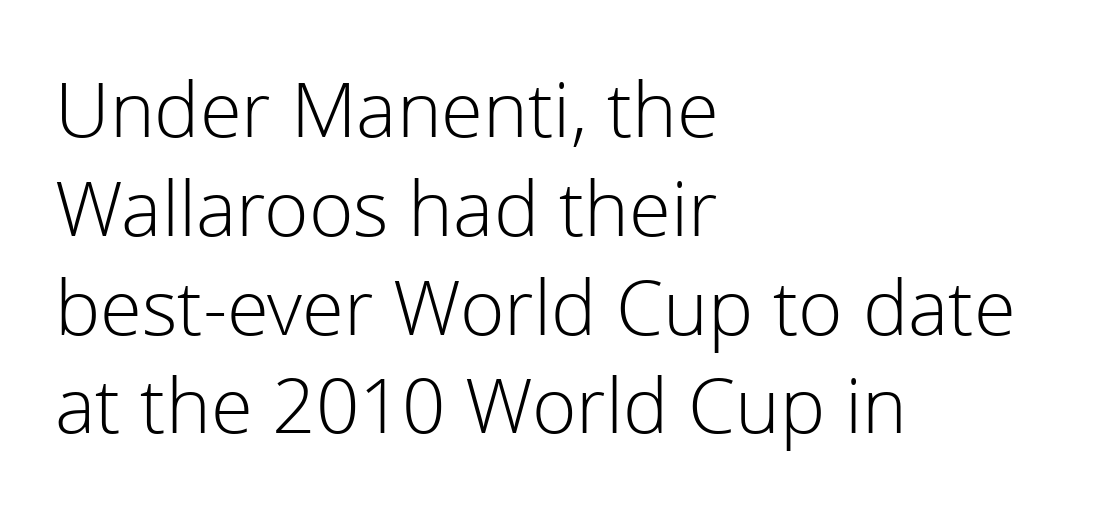
The image shows 76 px light sans-serif type, upright; set left-aligned, normal line spacing (1.3x), normal letter spacing, not underlined; a medium x-height.
